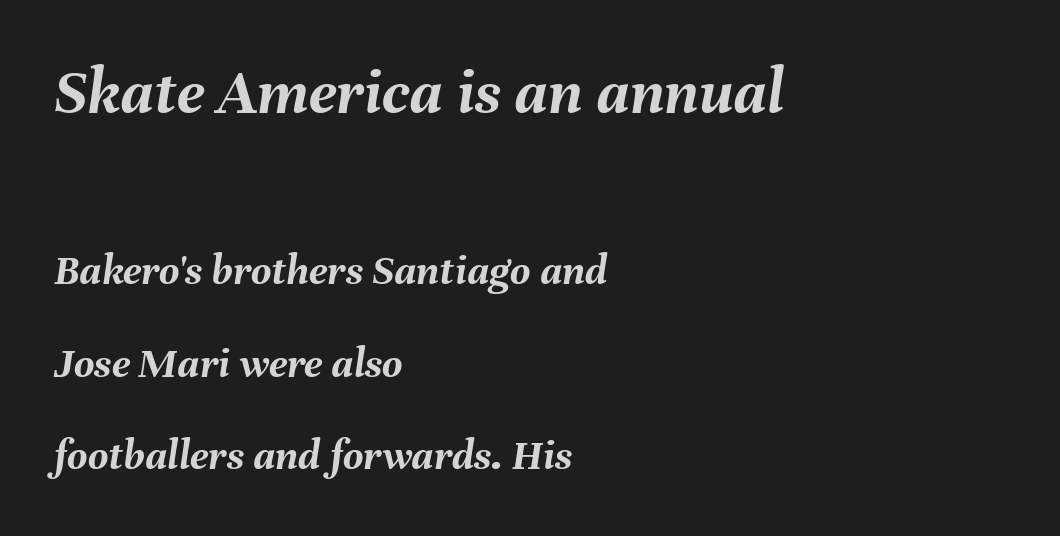
The image shows 66 px semibold type, italic (leaning right); set left-aligned, loose line spacing (2.1x), normal letter spacing, not underlined; the first (top) block is 1.5x larger; medium stroke contrast and a medium x-height.
